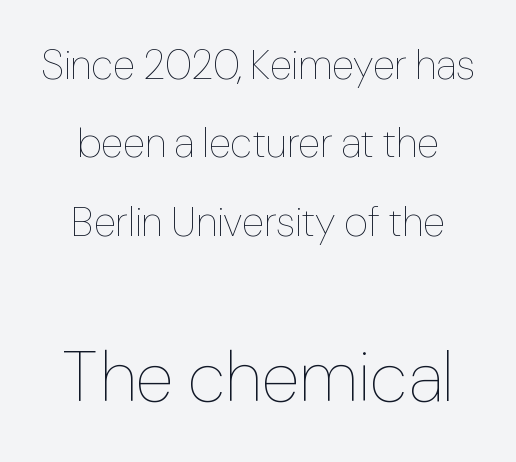
{"italic": "no", "bold": "no", "weight": "thin", "width": "normal", "stroke_contrast": "low", "x_height": "medium", "monospaced": "no", "underline": "no", "align": "center", "line_spacing": "loose", "line_spacing_ratio": 1.91, "letter_spacing": "normal", "letter_spacing_em": 0.0, "larger_block": "second", "size_ratio": 1.73, "glyph_px": 71}
